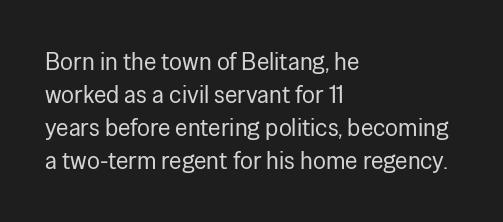
Q: Is the text bold? A: No.
Q: Is the text italic (slanted)? A: No, it is upright.
Q: Is the text underlined? A: No.
Q: How is the paragraph aligned? A: Left-aligned.
Q: Is the spacing between letters normal or unusually wide? A: Normal.
Q: Is the spacing between lines tight, normal or loose? A: Normal.
